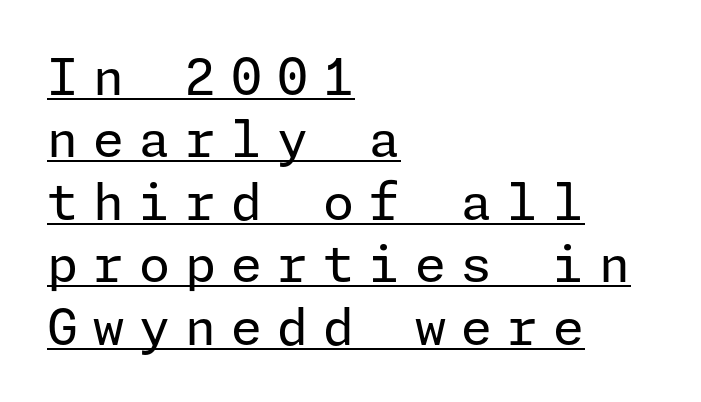
{"serif": "no", "italic": "no", "bold": "no", "weight": "regular", "width": "normal", "stroke_contrast": "low", "x_height": "medium", "underline": "yes", "align": "left", "line_spacing": "normal", "line_spacing_ratio": 1.25, "letter_spacing": "wide", "letter_spacing_em": 0.3, "glyph_px": 50}
